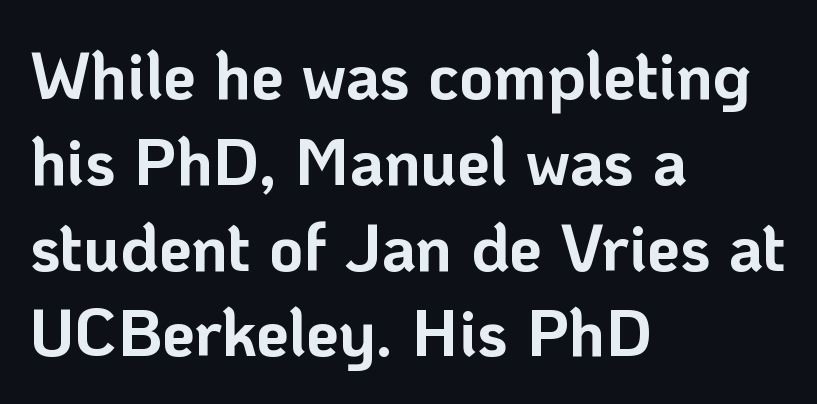
Q: Is the text bold? A: Yes.
Q: Is the text italic (slanted)? A: No, it is upright.
Q: Is the typeface a serif or a sans-serif typeface? A: Sans-serif.
Q: Is the text underlined? A: No.
Q: How is the paragraph aligned? A: Left-aligned.
Q: Is the spacing between letters normal or unusually wide? A: Normal.
Q: Is the spacing between lines tight, normal or loose? A: Normal.
Q: Width (condensed, normal, or wide)? A: Normal.
Q: Stroke contrast? A: Low.
Q: x-height? A: Medium.
Q: Monospaced? A: No.
